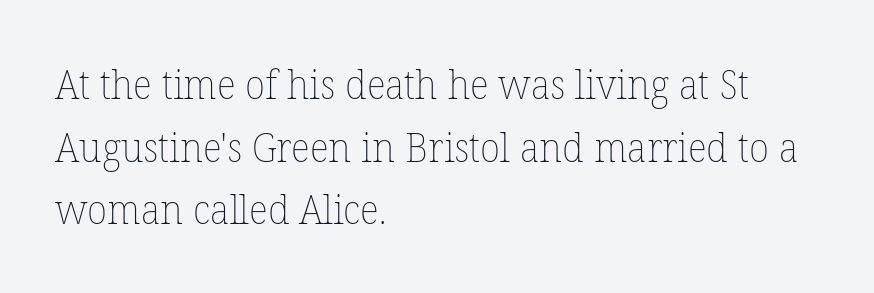
{"italic": "no", "bold": "no", "weight": "thin", "width": "normal", "stroke_contrast": "low", "x_height": "medium", "monospaced": "no", "underline": "no", "align": "left", "line_spacing": "normal", "line_spacing_ratio": 1.53, "letter_spacing": "normal", "letter_spacing_em": 0.0, "glyph_px": 41}
